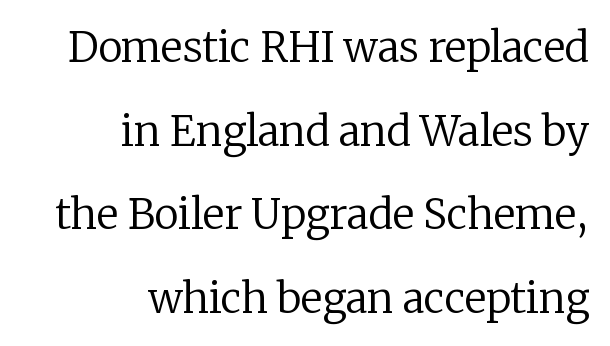
The image shows 41 px regular-weight serif type, upright; set right-aligned, loose line spacing (2.04x), normal letter spacing, not underlined; low stroke contrast and a medium x-height.
